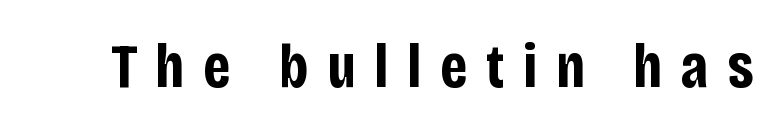
Q: Is the text bold? A: Yes.
Q: Is the text italic (slanted)? A: No, it is upright.
Q: Is the typeface a serif or a sans-serif typeface? A: Sans-serif.
Q: Is the text underlined? A: No.
Q: Is the spacing between letters normal or unusually wide? A: Unusually wide.
Q: Width (condensed, normal, or wide)? A: Condensed.
Q: Stroke contrast? A: Low.
Q: x-height? A: Large.
Q: Monospaced? A: No.
